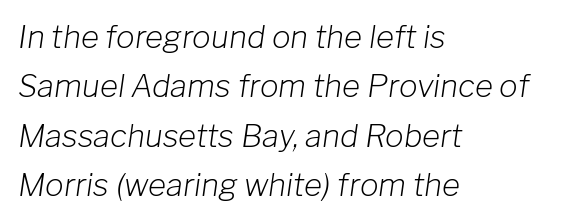
{"italic": "yes", "lean": "right", "slant_degrees": 8, "bold": "no", "weight": "light", "width": "normal", "stroke_contrast": "low", "x_height": "medium", "monospaced": "no", "underline": "no", "align": "left", "line_spacing": "normal", "line_spacing_ratio": 1.59, "letter_spacing": "normal", "letter_spacing_em": 0.0, "glyph_px": 31}
